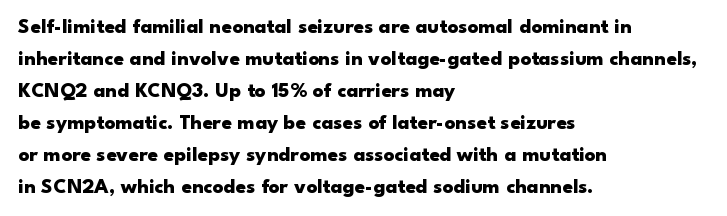
The image shows 21 px bold type, upright; set left-aligned, normal line spacing (1.52x), normal letter spacing, not underlined.
